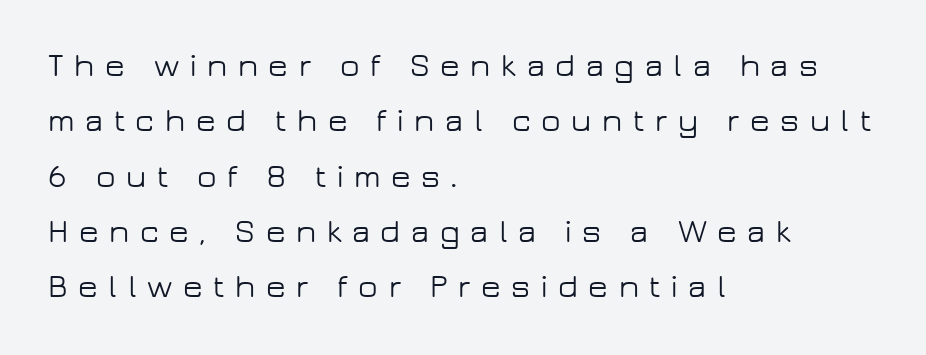
Q: Is the text italic (slanted)? A: No, it is upright.
Q: Is the typeface a serif or a sans-serif typeface? A: Sans-serif.
Q: Is the text underlined? A: No.
Q: How is the paragraph aligned? A: Left-aligned.
Q: Is the spacing between letters normal or unusually wide? A: Unusually wide.
Q: Width (condensed, normal, or wide)? A: Wide.
Q: Stroke contrast? A: Low.
Q: x-height? A: Medium.
Q: Monospaced? A: No.
